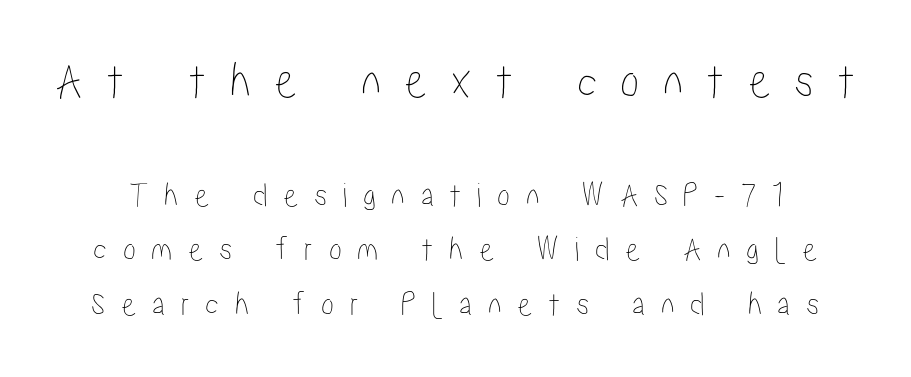
Q: Is the text italic (slanted)? A: No, it is upright.
Q: Is the text underlined? A: No.
Q: Is the spacing between letters normal or unusually wide? A: Unusually wide.
Q: Is the spacing between lines tight, normal or loose? A: Normal.
Q: Which block of text is set in a larger size, the first (top) or the second (bottom)? A: The first (top) one.
Q: Width (condensed, normal, or wide)? A: Condensed.
Q: Stroke contrast? A: Low.
Q: x-height? A: Medium.
Q: Monospaced? A: No.
